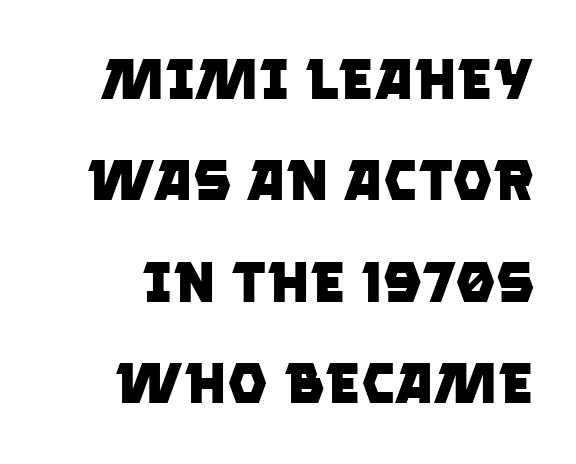
Q: Is the text bold? A: Yes.
Q: Is the typeface a serif or a sans-serif typeface? A: Sans-serif.
Q: Is the text underlined? A: No.
Q: Is the spacing between letters normal or unusually wide? A: Normal.
Q: Width (condensed, normal, or wide)? A: Normal.
Q: Stroke contrast? A: Low.
Q: x-height? A: Large.
Q: Monospaced? A: No.
